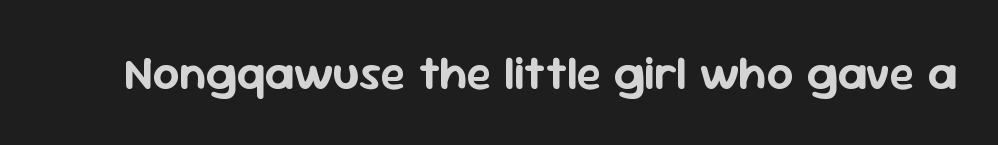
The image shows 47 px sans-serif type, upright; set normal letter spacing, not underlined; low stroke contrast and a medium x-height.
